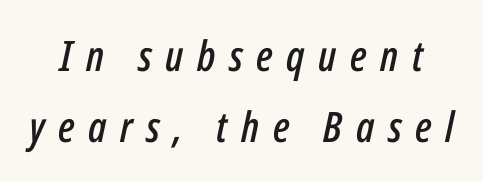
Q: Is the text italic (slanted)? A: Yes, it leans right by about 12 degrees.
Q: Is the text underlined? A: No.
Q: Is the spacing between letters normal or unusually wide? A: Unusually wide.
Q: Is the spacing between lines tight, normal or loose? A: Normal.
Q: Width (condensed, normal, or wide)? A: Condensed.
Q: Stroke contrast? A: Low.
Q: x-height? A: Medium.
Q: Monospaced? A: No.
